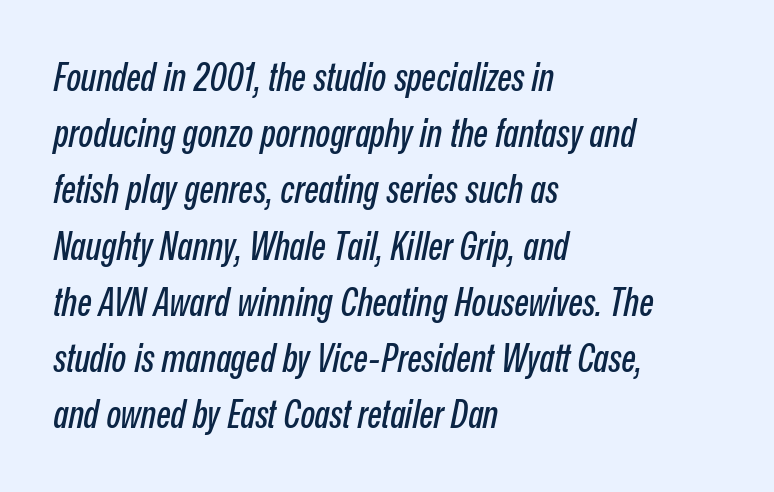
The image shows 38 px condensed type, italic (leaning right); set left-aligned, normal line spacing (1.48x), normal letter spacing, not underlined; low stroke contrast and a medium x-height.
